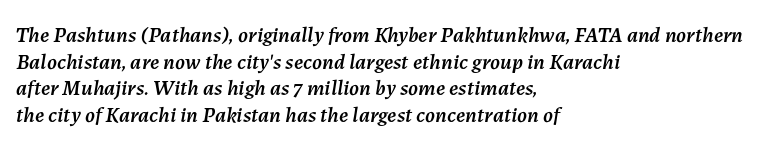
The image shows 22 px text type, italic (leaning right); set left-aligned, line spacing 1.21x, normal letter spacing, not underlined.
